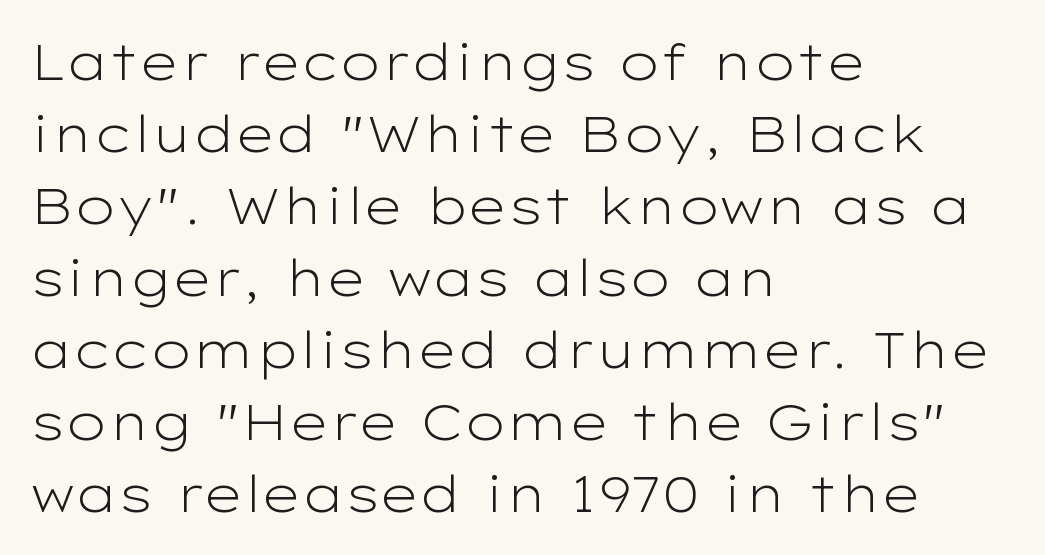
The image shows 50 px light, wide sans-serif type, upright; set left-aligned, normal line spacing (1.44x), normal letter spacing, not underlined; low stroke contrast and a medium x-height.
